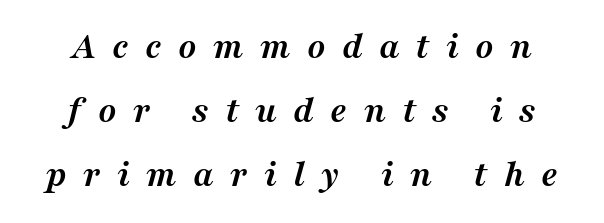
{"serif": "yes", "italic": "yes", "lean": "right", "slant_degrees": 16, "bold": "yes", "weight": "semibold", "width": "normal", "stroke_contrast": "medium", "x_height": "medium", "monospaced": "no", "underline": "no", "align": "center", "line_spacing": "normal", "line_spacing_ratio": 1.69, "letter_spacing": "wide", "letter_spacing_em": 0.43, "glyph_px": 38}
